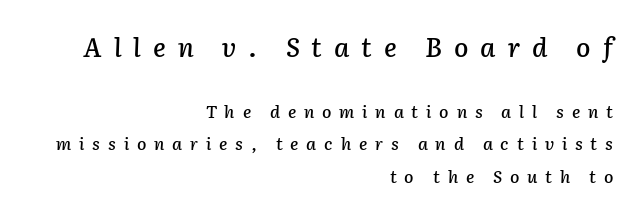
{"italic": "yes", "lean": "right", "slant_degrees": 2, "underline": "no", "align": "right", "line_spacing": "loose", "line_spacing_ratio": 1.92, "letter_spacing": "wide", "letter_spacing_em": 0.46, "larger_block": "first", "size_ratio": 1.53, "glyph_px": 26}
